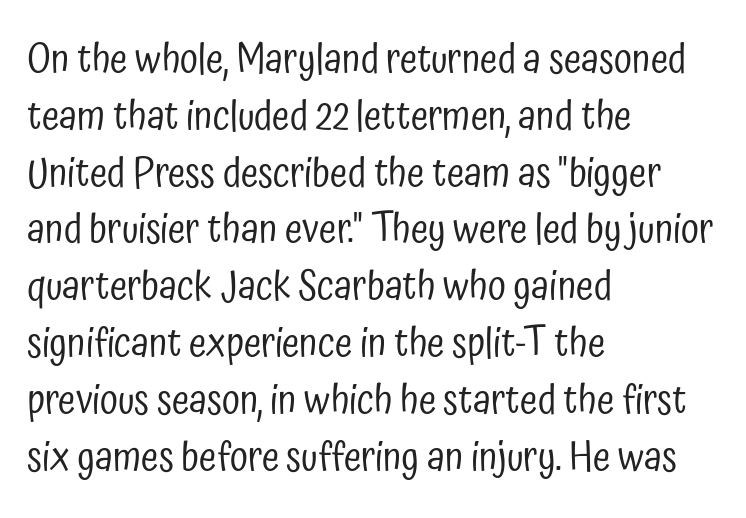
{"serif": "no", "italic": "no", "bold": "no", "weight": "regular", "width": "condensed", "stroke_contrast": "low", "x_height": "medium", "monospaced": "no", "underline": "no", "align": "left", "line_spacing": "normal", "line_spacing_ratio": 1.42, "letter_spacing": "normal", "letter_spacing_em": 0.0, "glyph_px": 40}
